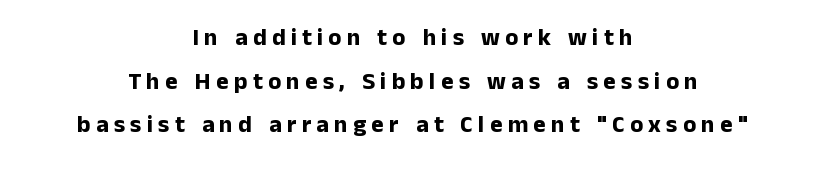
The image shows 24 px bold type, upright; set centered, line spacing 1.82x, unusually wide letter spacing (+0.22 em), not underlined.
